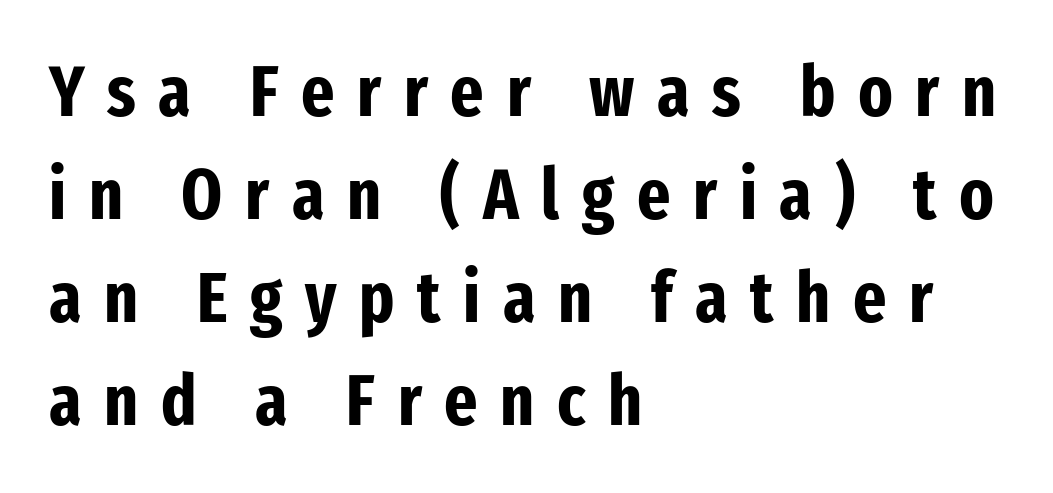
{"serif": "no", "italic": "no", "bold": "yes", "weight": "bold", "width": "condensed", "stroke_contrast": "low", "x_height": "medium", "monospaced": "no", "underline": "no", "align": "left", "line_spacing": "normal", "line_spacing_ratio": 1.45, "letter_spacing": "wide", "letter_spacing_em": 0.32, "glyph_px": 71}
